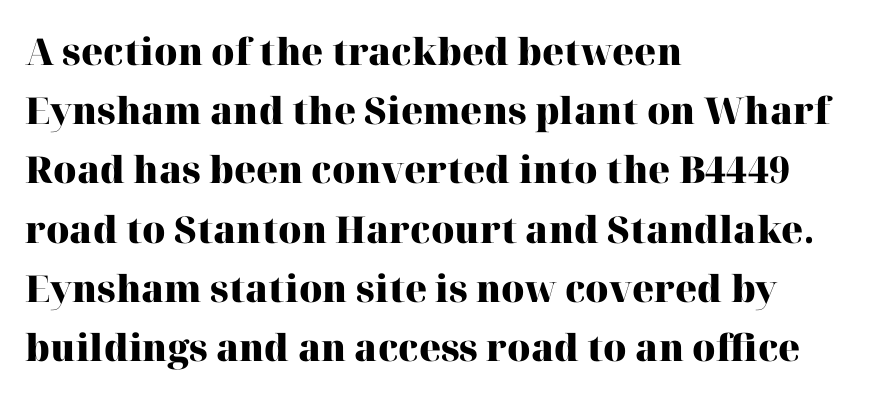
Unlike italic type, these characters show no tilt at all. The face used here is proportionally spaced, like ordinary book or web type. Which margin do the lines hug? The left one — the right edge is uneven. Underline: absent.
